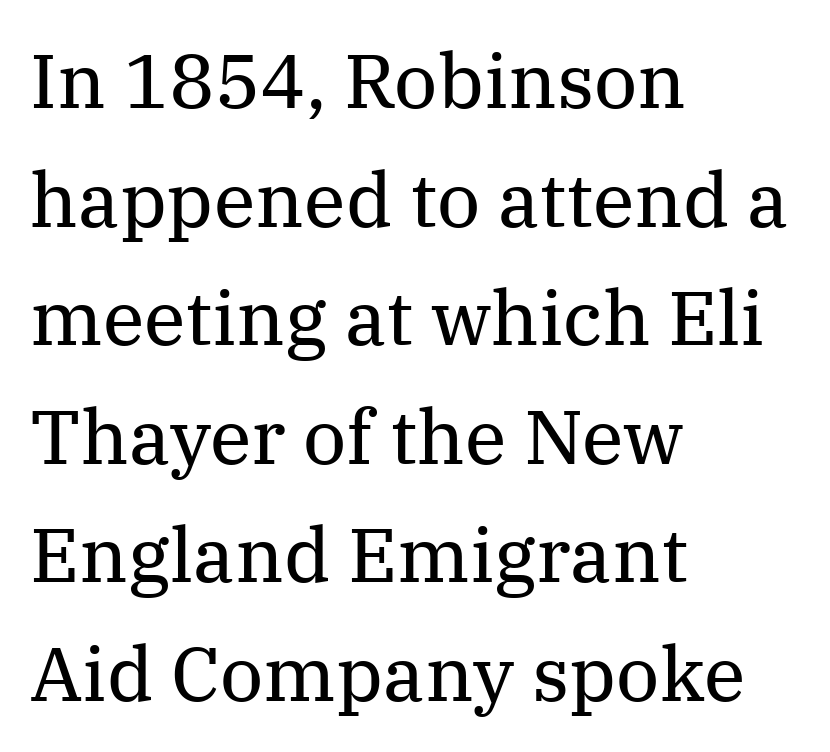
{"serif": "yes", "italic": "no", "bold": "no", "weight": "regular", "width": "normal", "stroke_contrast": "medium", "x_height": "medium", "monospaced": "no", "underline": "no", "align": "left", "line_spacing": "normal", "line_spacing_ratio": 1.56, "letter_spacing": "normal", "letter_spacing_em": 0.0, "glyph_px": 76}
